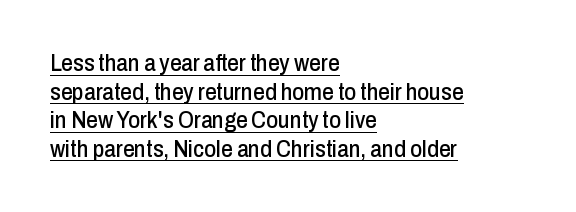
The rendering anchors every line to the left-hand side. Glyph-to-glyph distance matches everyday printed text. The typography opts for an upright posture over an oblique one. Caption: lettering with a line underneath.
